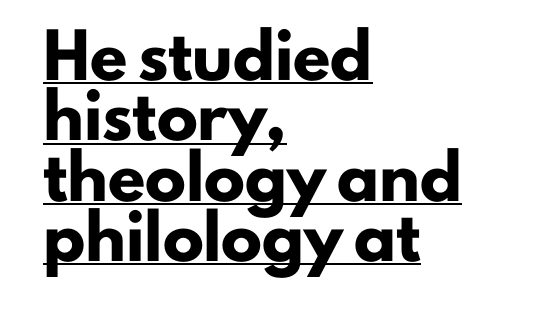
{"serif": "no", "italic": "no", "bold": "yes", "weight": "heavy", "width": "normal", "stroke_contrast": "low", "x_height": "small", "monospaced": "no", "underline": "yes", "align": "left", "line_spacing": "normal", "line_spacing_ratio": 1.47, "letter_spacing": "normal", "letter_spacing_em": 0.0, "glyph_px": 41}
